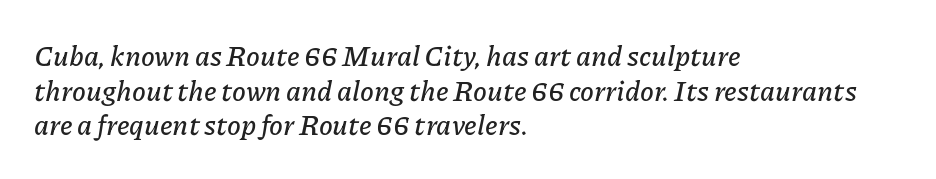
The image shows 28 px text type, italic (leaning right); set left-aligned, line spacing 1.24x, normal letter spacing, not underlined; low stroke contrast and a medium x-height.
